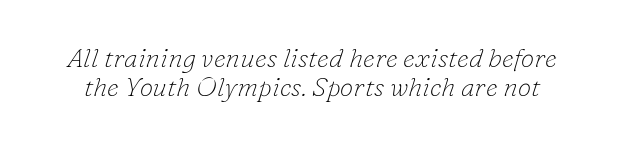
The image shows 27 px text type, italic (leaning right); set tight line spacing (1.08x), normal letter spacing, not underlined.
